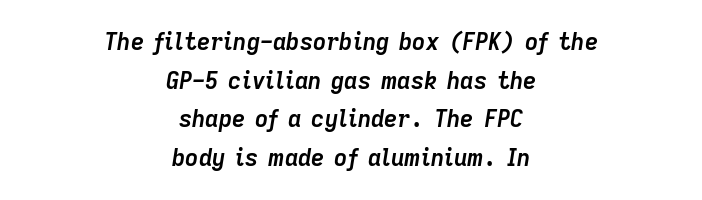
Q: Is the text bold? A: Yes.
Q: Is the text italic (slanted)? A: Yes, it leans right by about 9 degrees.
Q: Is the text underlined? A: No.
Q: How is the paragraph aligned? A: Centered.
Q: Is the spacing between letters normal or unusually wide? A: Normal.
Q: Is the spacing between lines tight, normal or loose? A: Normal.
